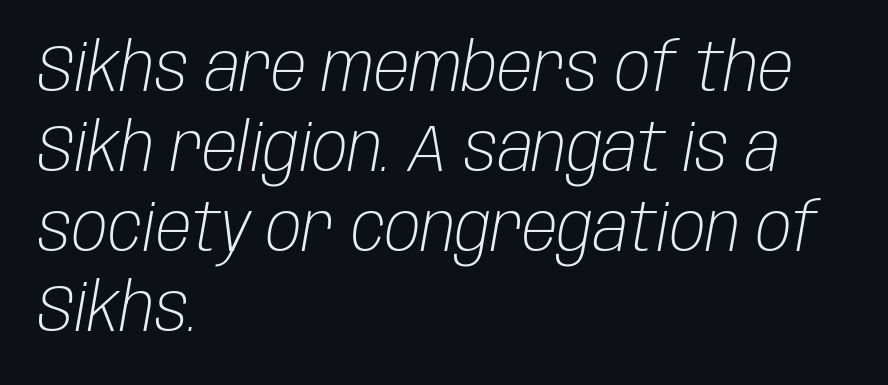
Q: Is the text bold? A: No.
Q: Is the text italic (slanted)? A: Yes, it leans right by about 10 degrees.
Q: Is the text underlined? A: No.
Q: How is the paragraph aligned? A: Left-aligned.
Q: Is the spacing between letters normal or unusually wide? A: Normal.
Q: Width (condensed, normal, or wide)? A: Condensed.
Q: Stroke contrast? A: Low.
Q: x-height? A: Large.
Q: Monospaced? A: No.
